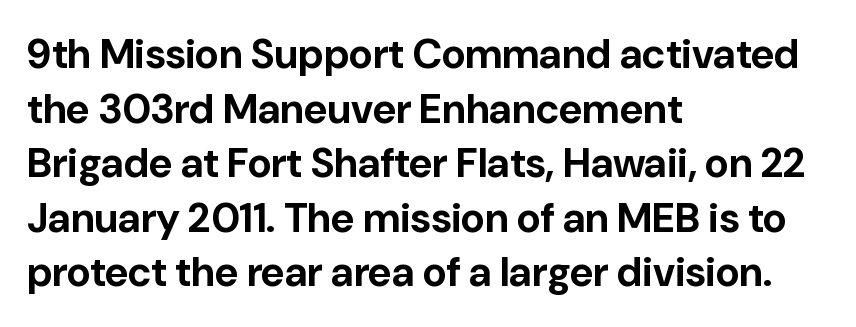
The image shows 41 px bold sans-serif type, upright; set left-aligned, normal line spacing (1.33x), normal letter spacing, not underlined; low stroke contrast and a medium x-height.
